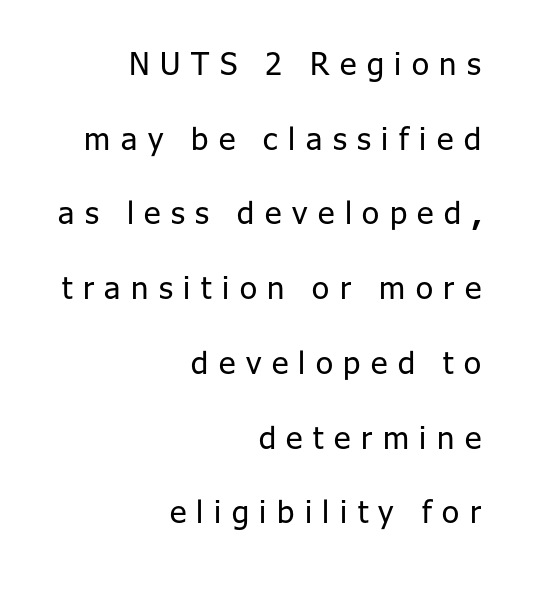
The image shows 31 px regular-weight sans-serif type, upright; set right-aligned, loose line spacing (2.41x), unusually wide letter spacing (+0.34 em), not underlined; low stroke contrast and a medium x-height.
